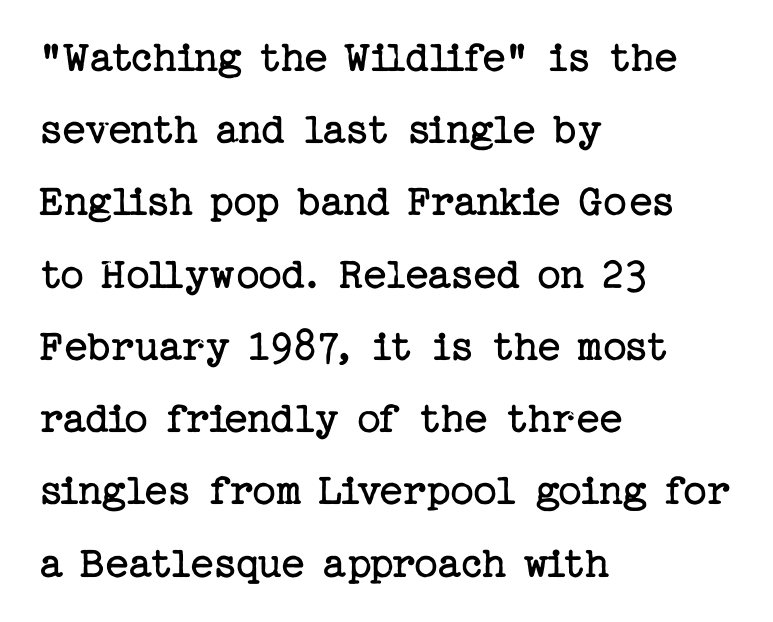
Q: Is the text bold? A: No.
Q: Is the text italic (slanted)? A: No, it is upright.
Q: Is the typeface a serif or a sans-serif typeface? A: Serif.
Q: Is the text underlined? A: No.
Q: How is the paragraph aligned? A: Left-aligned.
Q: Is the spacing between letters normal or unusually wide? A: Normal.
Q: Is the spacing between lines tight, normal or loose? A: Normal.
Q: Width (condensed, normal, or wide)? A: Normal.
Q: Stroke contrast? A: Low.
Q: x-height? A: Medium.
